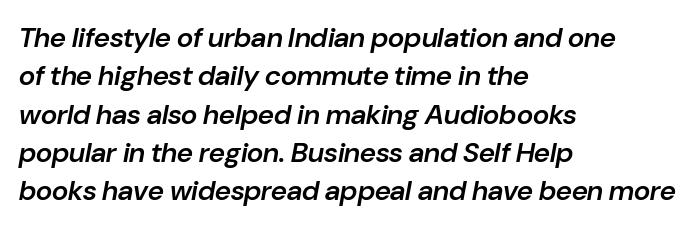
The image shows 28 px semibold type, italic (leaning right); set left-aligned, normal line spacing (1.37x), normal letter spacing, not underlined; low stroke contrast and a medium x-height.
